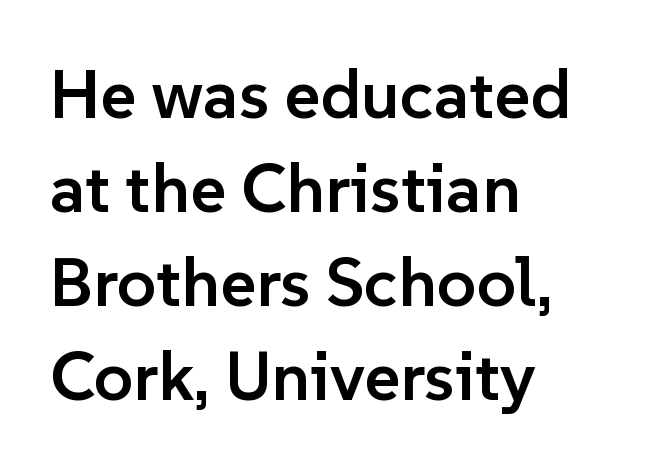
The image shows 69 px semibold sans-serif type, upright; set left-aligned, normal line spacing (1.36x), normal letter spacing, not underlined; low stroke contrast and a medium x-height.
